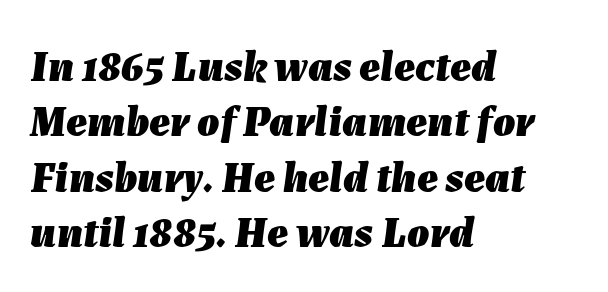
{"italic": "yes", "lean": "right", "slant_degrees": 7, "bold": "yes", "weight": "heavy", "width": "normal", "stroke_contrast": "low", "x_height": "medium", "monospaced": "no", "underline": "no", "align": "left", "line_spacing": "normal", "line_spacing_ratio": 1.26, "letter_spacing": "normal", "letter_spacing_em": 0.0, "glyph_px": 44}
